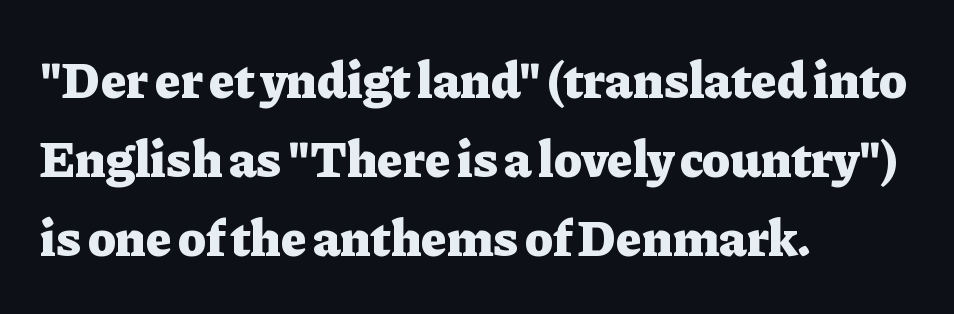
Serif or sans? Serif — the stroke terminals have little feet. Heft: maximum for text — a bold. This is the regular roman posture of the typeface. Quick note: interline space is typical. Each line starts at the same left margin while the right side varies.
